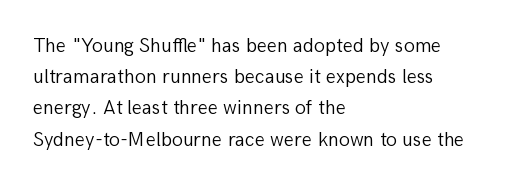
The image shows 20 px text type, upright; set left-aligned, normal line spacing (1.56x), normal letter spacing, not underlined.
